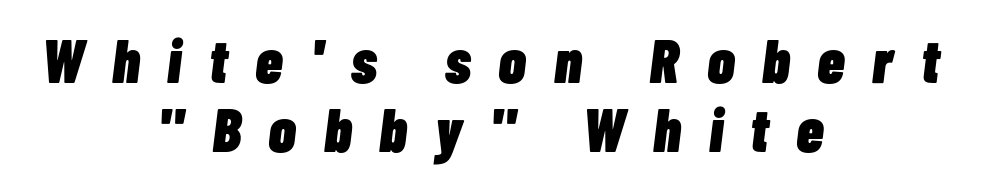
Q: Is the text bold? A: Yes.
Q: Is the text italic (slanted)? A: Yes, it leans right by about 7 degrees.
Q: Is the text underlined? A: No.
Q: How is the paragraph aligned? A: Centered.
Q: Is the spacing between letters normal or unusually wide? A: Unusually wide.
Q: Is the spacing between lines tight, normal or loose? A: Tight.
Q: Width (condensed, normal, or wide)? A: Condensed.
Q: Stroke contrast? A: Low.
Q: x-height? A: Medium.
Q: Monospaced? A: No.
